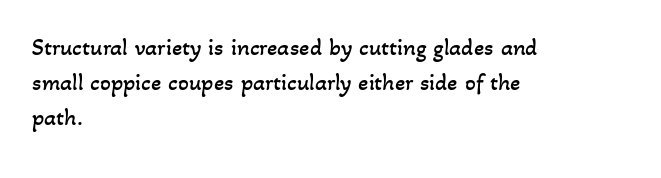
Q: Is the text bold? A: No.
Q: Is the text underlined? A: No.
Q: How is the paragraph aligned? A: Left-aligned.
Q: Is the spacing between letters normal or unusually wide? A: Normal.
Q: Is the spacing between lines tight, normal or loose? A: Normal.
